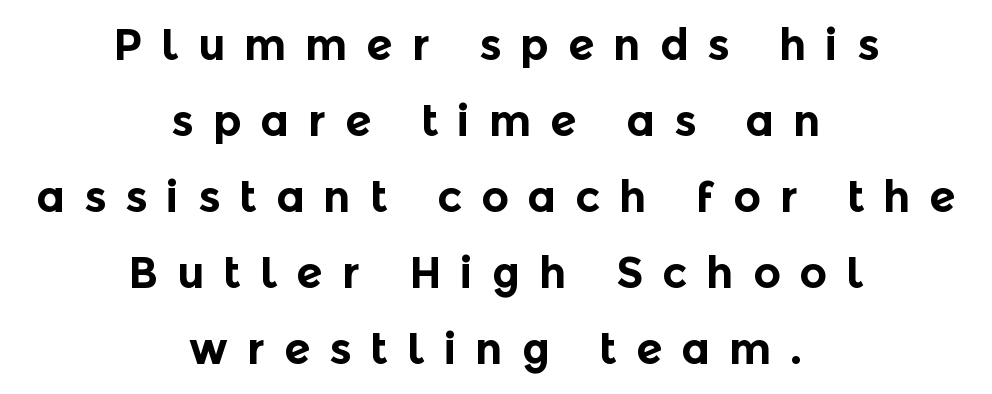
The image shows 43 px bold sans-serif type, upright; set centered, line spacing 1.77x, unusually wide letter spacing (+0.44 em), not underlined; a medium x-height.
